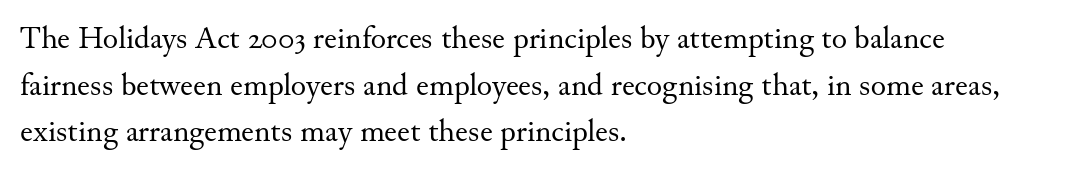
{"serif": "yes", "italic": "no", "bold": "no", "weight": "regular", "width": "normal", "stroke_contrast": "medium", "x_height": "small", "monospaced": "no", "underline": "no", "align": "left", "line_spacing": "normal", "line_spacing_ratio": 1.46, "letter_spacing": "normal", "letter_spacing_em": 0.0, "glyph_px": 32}
